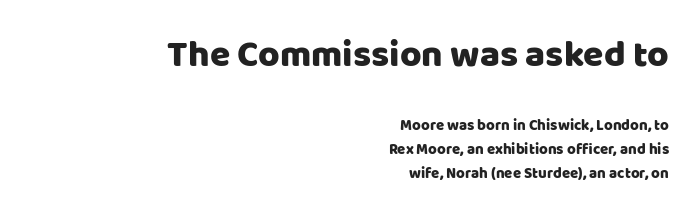
The image shows 37 px sans-serif type, upright; set right-aligned, normal line spacing (1.62x), normal letter spacing, not underlined; the first (top) block is 2.47x larger; low stroke contrast and a large x-height.
